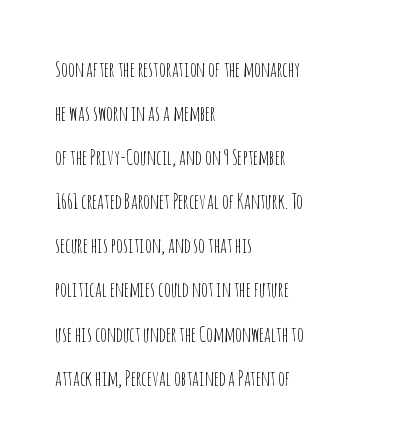
Q: Is the text bold? A: No.
Q: Is the text italic (slanted)? A: No, it is upright.
Q: Is the text underlined? A: No.
Q: How is the paragraph aligned? A: Left-aligned.
Q: Is the spacing between letters normal or unusually wide? A: Normal.
Q: Is the spacing between lines tight, normal or loose? A: Loose.
